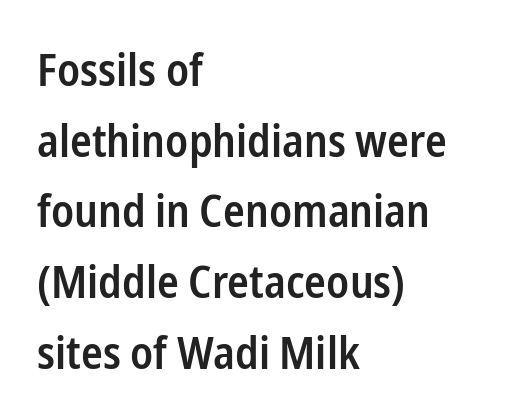
The image shows 45 px semibold, condensed sans-serif type, upright; set left-aligned, normal line spacing (1.57x), normal letter spacing, not underlined; low stroke contrast and a medium x-height.
